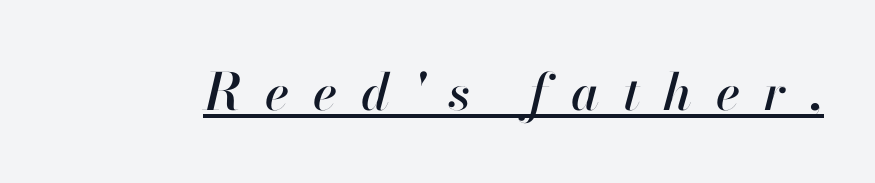
Q: Is the text italic (slanted)? A: Yes, it leans right by about 13 degrees.
Q: Is the text underlined? A: Yes.
Q: Is the spacing between letters normal or unusually wide? A: Unusually wide.
Q: Width (condensed, normal, or wide)? A: Normal.
Q: Stroke contrast? A: High.
Q: x-height? A: Small.
Q: Monospaced? A: No.
